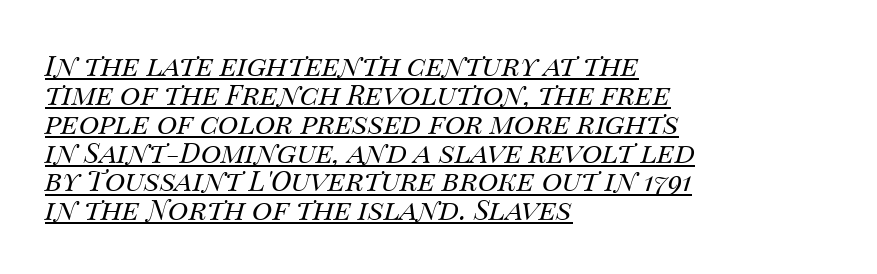
Nobody touched the tracking dial on this one. The typesetter chose a ragged-right arrangement here. These glyphs show unthickened strokes, regular width or finer. Notice how the stems are inclined rather than vertical — that's the hallmark of italics. The rendering uses natural spacing where letterforms have individual widths.
